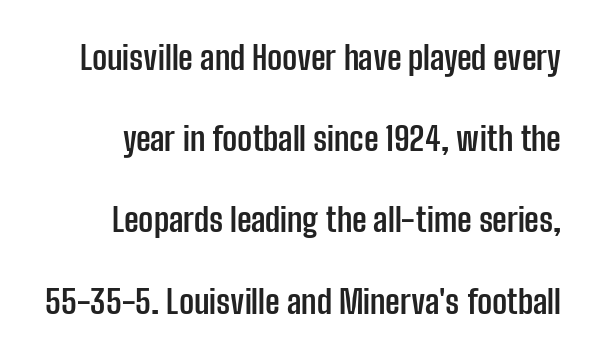
{"serif": "no", "italic": "no", "bold": "yes", "weight": "semibold", "width": "condensed", "stroke_contrast": "low", "x_height": "medium", "monospaced": "no", "underline": "no", "line_spacing": "loose", "line_spacing_ratio": 2.46, "letter_spacing": "normal", "letter_spacing_em": 0.0, "glyph_px": 33}
